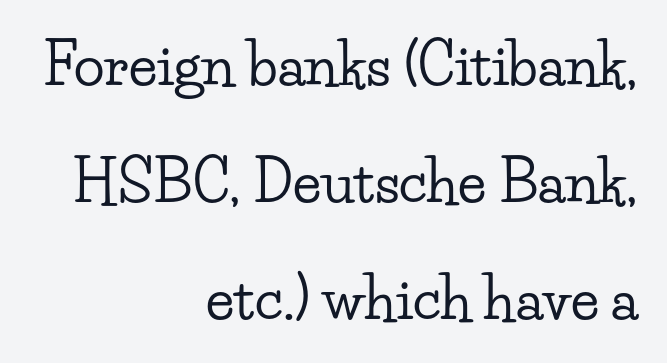
Q: Is the text italic (slanted)? A: No, it is upright.
Q: Is the typeface a serif or a sans-serif typeface? A: Serif.
Q: Is the text underlined? A: No.
Q: How is the paragraph aligned? A: Right-aligned.
Q: Is the spacing between letters normal or unusually wide? A: Normal.
Q: Is the spacing between lines tight, normal or loose? A: Loose.
Q: Width (condensed, normal, or wide)? A: Wide.
Q: Stroke contrast? A: Low.
Q: x-height? A: Small.
Q: Monospaced? A: No.
